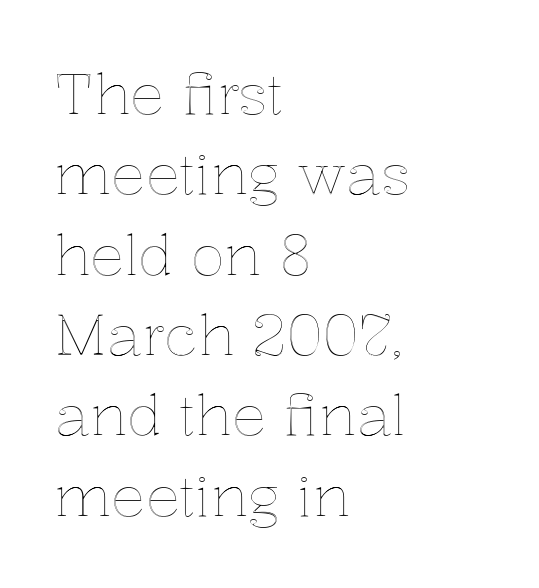
Designer's note — italics off, roman on. The text block is weighted toward the left margin, trailing off unevenly rightward. What stands out about the letter spacing? Nothing — it is the standard amount. If you measured baseline to baseline, you'd find a middling distance. Each letter keeps its own natural width here, so spacing adapts to shape. Anything drawn beneath the words? Only blank space.
